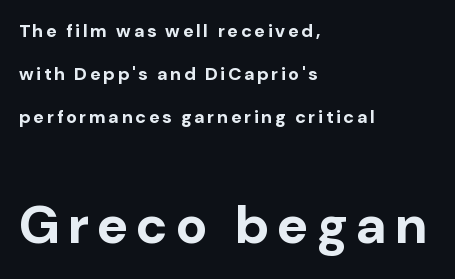
The letters in the lower block stand taller than those in the block above. The foot of each line stays bare and open. Classification — sans serif. The rendering uses natural spacing where letterforms have individual widths. Leading is clearly above the norm, producing a sparse column.
